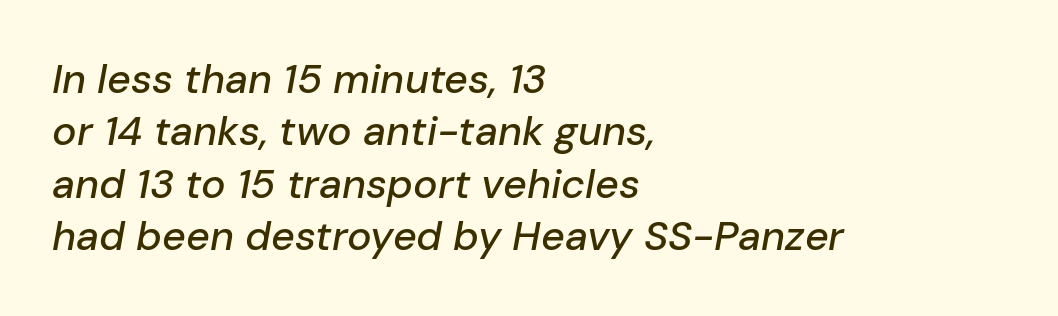
The image shows 41 px text type, italic (leaning right); set left-aligned, normal line spacing (1.28x), normal letter spacing, not underlined; low stroke contrast and a medium x-height.
